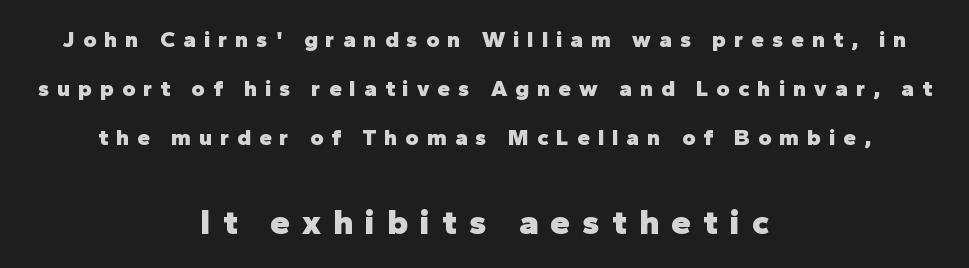
{"serif": "no", "italic": "no", "bold": "yes", "weight": "heavy", "width": "normal", "stroke_contrast": "low", "x_height": "medium", "monospaced": "no", "underline": "no", "align": "center", "line_spacing": "loose", "line_spacing_ratio": 2.13, "letter_spacing": "wide", "letter_spacing_em": 0.35, "larger_block": "second", "size_ratio": 1.52, "glyph_px": 35}
